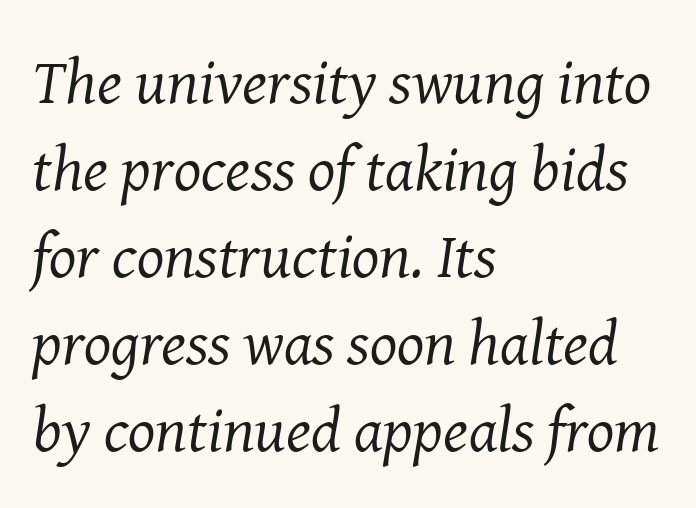
Q: Is the text bold? A: No.
Q: Is the text italic (slanted)? A: Yes, it leans right by about 8 degrees.
Q: Is the typeface a serif or a sans-serif typeface? A: Serif.
Q: Is the text underlined? A: No.
Q: How is the paragraph aligned? A: Left-aligned.
Q: Is the spacing between letters normal or unusually wide? A: Normal.
Q: Is the spacing between lines tight, normal or loose? A: Normal.
Q: Width (condensed, normal, or wide)? A: Normal.
Q: Stroke contrast? A: Medium.
Q: x-height? A: Medium.
Q: Monospaced? A: No.
